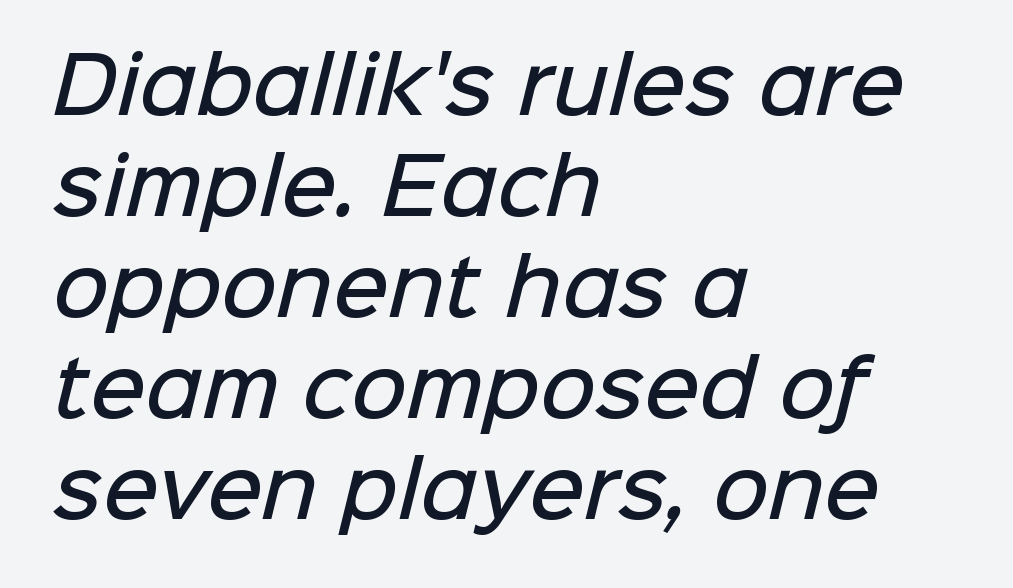
Q: Is the text bold? A: Semi-bold.
Q: Is the typeface a serif or a sans-serif typeface? A: Sans-serif.
Q: Is the text underlined? A: No.
Q: How is the paragraph aligned? A: Left-aligned.
Q: Is the spacing between letters normal or unusually wide? A: Normal.
Q: Is the spacing between lines tight, normal or loose? A: Normal.
Q: Width (condensed, normal, or wide)? A: Normal.
Q: Stroke contrast? A: Low.
Q: x-height? A: Medium.
Q: Monospaced? A: No.
